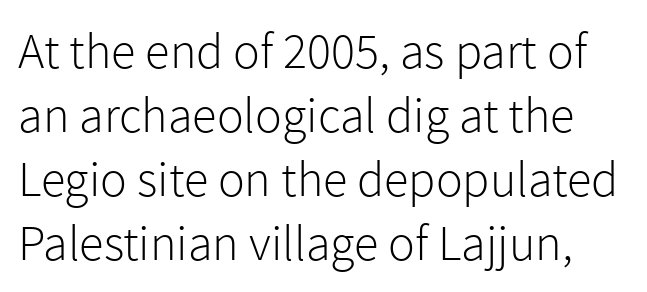
The image shows 50 px light sans-serif type, upright; set normal line spacing (1.28x), normal letter spacing, not underlined; a medium x-height.
